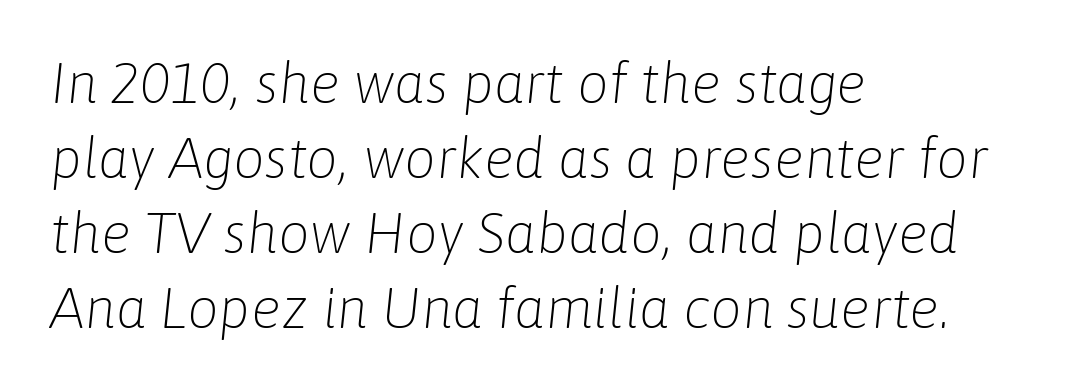
{"italic": "yes", "lean": "right", "slant_degrees": 6, "bold": "no", "weight": "light", "width": "normal", "stroke_contrast": "low", "x_height": "medium", "monospaced": "no", "underline": "no", "align": "left", "line_spacing": "normal", "line_spacing_ratio": 1.34, "letter_spacing": "normal", "letter_spacing_em": 0.0, "glyph_px": 56}
